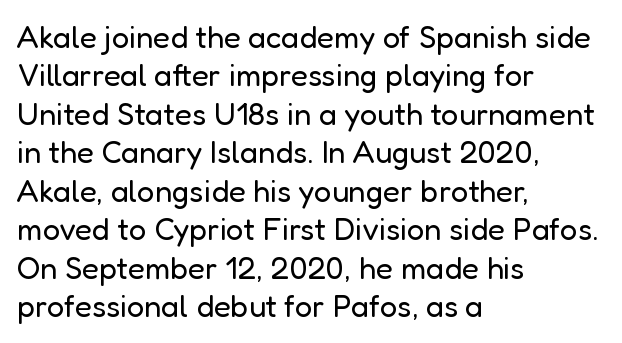
{"serif": "no", "italic": "no", "bold": "no", "weight": "regular", "width": "normal", "stroke_contrast": "low", "x_height": "medium", "monospaced": "no", "underline": "no", "align": "left", "line_spacing_ratio": 1.24, "letter_spacing": "normal", "letter_spacing_em": 0.0, "glyph_px": 31}
